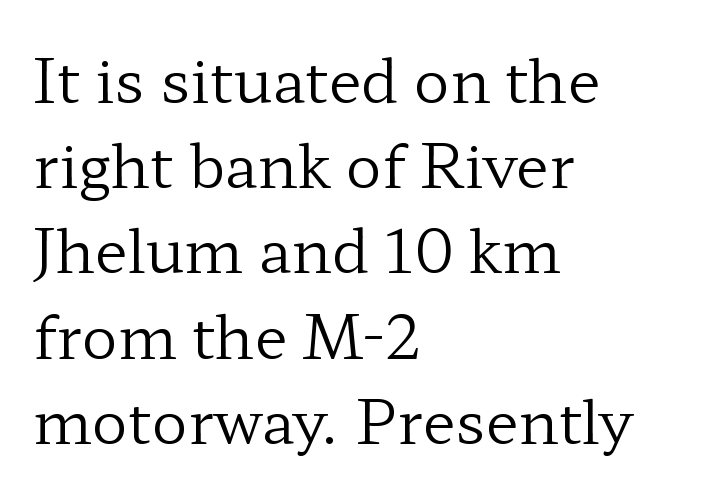
The glyphs in this specimen are seriffed. Spacing verdict: proportional, widths tailored to each character. Italic: no, the glyphs are upright roman. The paragraph has a hard left edge and a soft right edge. This block has exactly the height ordinary leading produces.
